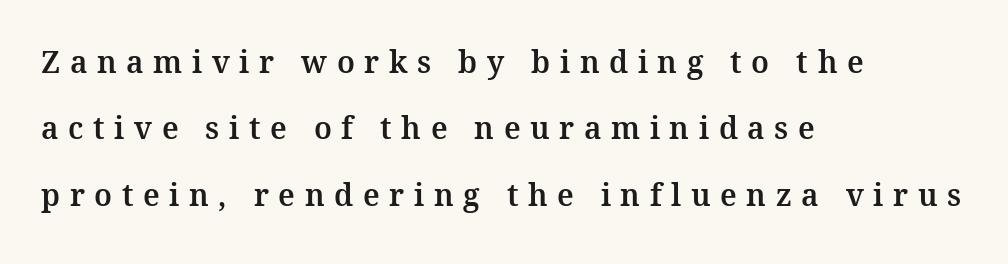
Q: Is the text italic (slanted)? A: No, it is upright.
Q: Is the typeface a serif or a sans-serif typeface? A: Serif.
Q: Is the text underlined? A: No.
Q: How is the paragraph aligned? A: Left-aligned.
Q: Is the spacing between letters normal or unusually wide? A: Unusually wide.
Q: Is the spacing between lines tight, normal or loose? A: Loose.
Q: Width (condensed, normal, or wide)? A: Normal.
Q: Stroke contrast? A: Medium.
Q: x-height? A: Medium.
Q: Monospaced? A: No.
